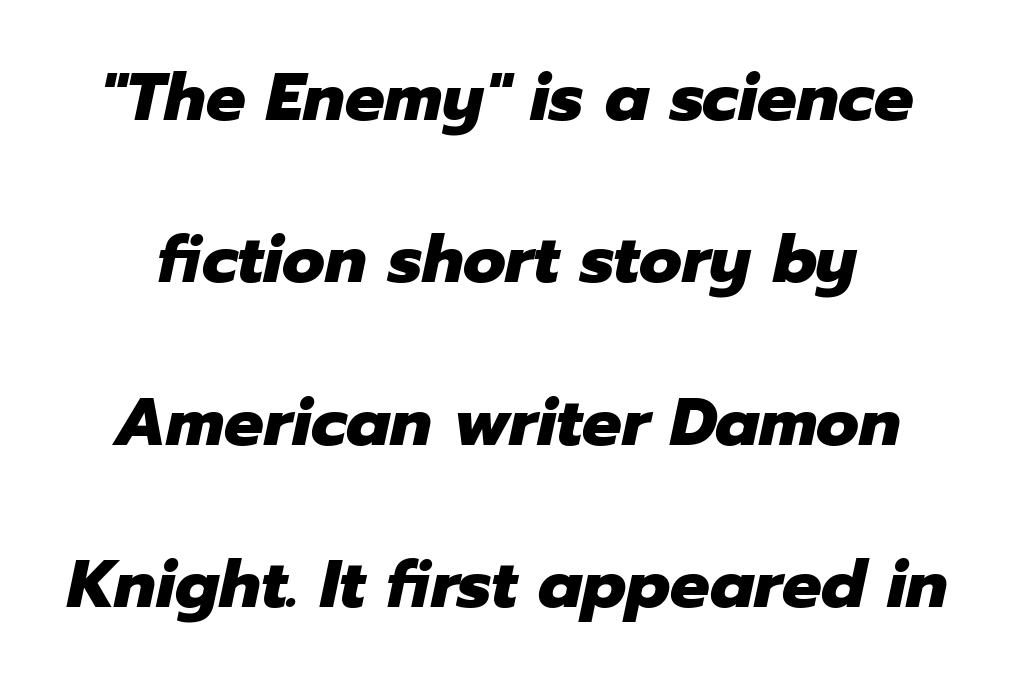
A typesetter would mark this as italic. A typesetter would call this proportional, since set widths differ per character. Glance below the letters and you will spot only blank space. The passage shown stacks its lines with a broad gap. Each word holds together tightly as a unit, with standard inter-letter gaps.
